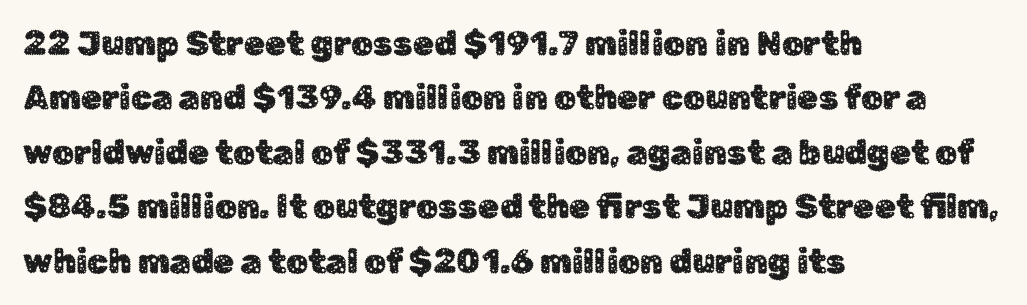
The image shows 34 px sans-serif type, upright; set left-aligned, normal line spacing (1.6x), normal letter spacing, not underlined; low stroke contrast and a medium x-height.
